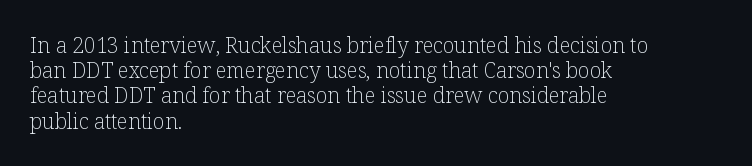
{"italic": "no", "bold": "no", "underline": "no", "align": "left", "line_spacing_ratio": 1.2, "letter_spacing": "normal", "letter_spacing_em": 0.0, "glyph_px": 21}
